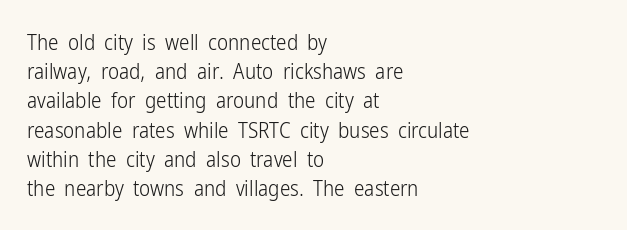
Tracking here is standard; glyphs follow each other at the usual distance. Heft: none added — not bold. These lines are set flush left with a ragged right edge. The letters stand straight up with perfectly vertical stems. Has an underline been added? It has not.
